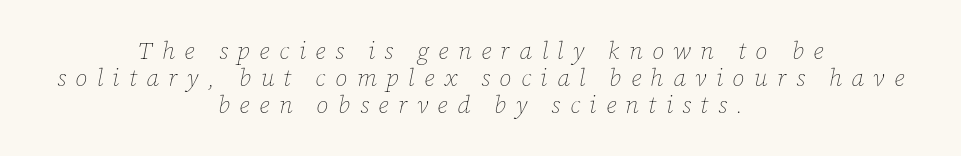
Q: Is the text bold? A: No.
Q: Is the text italic (slanted)? A: Yes, it leans right by about 12 degrees.
Q: Is the text underlined? A: No.
Q: How is the paragraph aligned? A: Centered.
Q: Is the spacing between letters normal or unusually wide? A: Unusually wide.
Q: Is the spacing between lines tight, normal or loose? A: Tight.
